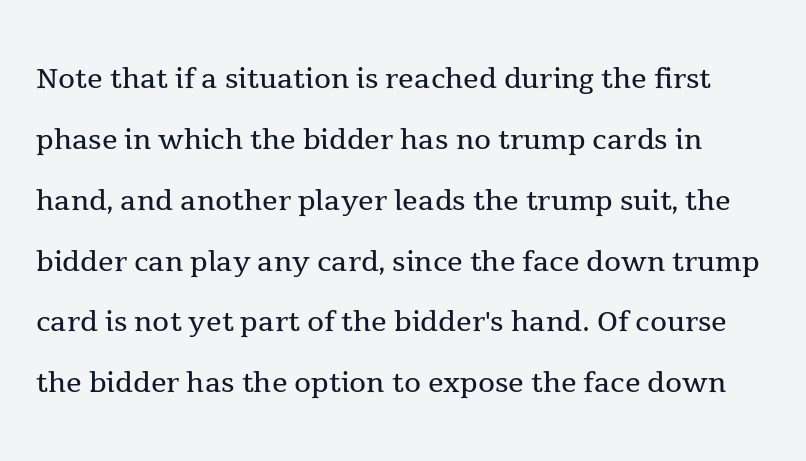
Q: Is the text bold? A: No.
Q: Is the text italic (slanted)? A: No, it is upright.
Q: Is the typeface a serif or a sans-serif typeface? A: Serif.
Q: Is the text underlined? A: No.
Q: Is the spacing between letters normal or unusually wide? A: Normal.
Q: Is the spacing between lines tight, normal or loose? A: Normal.
Q: Width (condensed, normal, or wide)? A: Normal.
Q: x-height? A: Medium.
Q: Monospaced? A: No.
